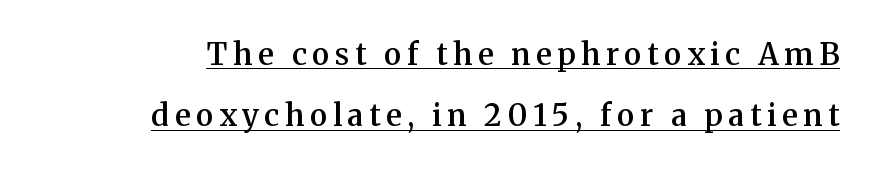
The image shows 30 px semibold serif type, upright; set loose line spacing (2.05x), underlined; medium stroke contrast and a medium x-height.
